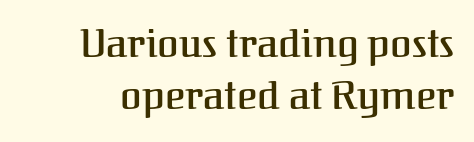
The image shows 39 px serif type, upright; set normal line spacing (1.34x), normal letter spacing, not underlined; medium stroke contrast and a medium x-height.
